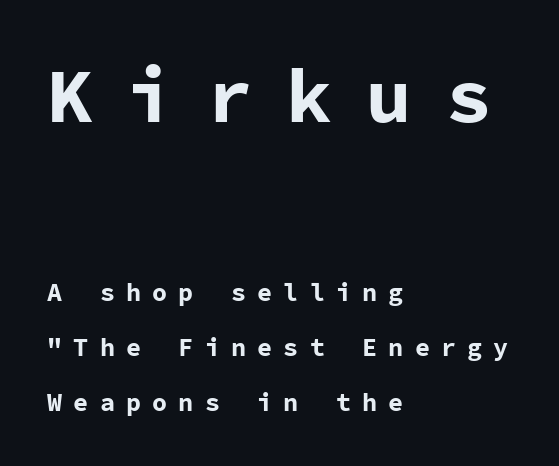
Q: Is the text bold? A: Yes.
Q: Is the text italic (slanted)? A: No, it is upright.
Q: Is the typeface a serif or a sans-serif typeface? A: Sans-serif.
Q: Is the text underlined? A: No.
Q: How is the paragraph aligned? A: Left-aligned.
Q: Is the spacing between letters normal or unusually wide? A: Unusually wide.
Q: Is the spacing between lines tight, normal or loose? A: Loose.
Q: Which block of text is set in a larger size, the first (top) or the second (bottom)? A: The first (top) one.
Q: Width (condensed, normal, or wide)? A: Normal.
Q: Stroke contrast? A: Low.
Q: x-height? A: Medium.
Q: Monospaced? A: Yes.
